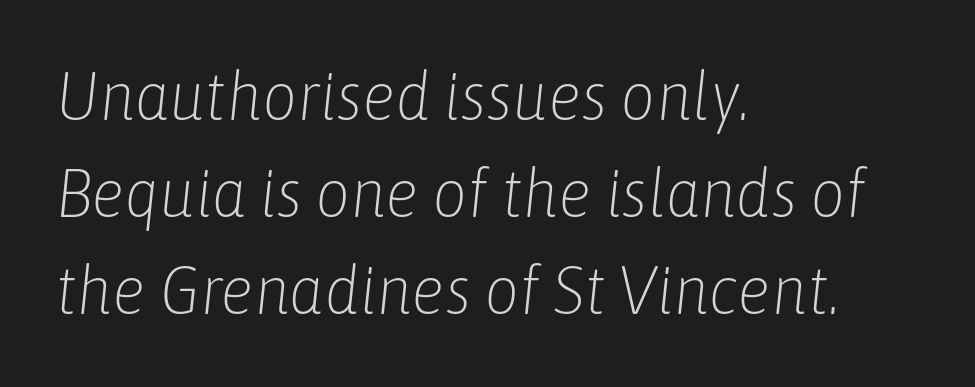
Q: Is the text bold? A: No.
Q: Is the text italic (slanted)? A: Yes, it leans right by about 6 degrees.
Q: Is the text underlined? A: No.
Q: How is the paragraph aligned? A: Left-aligned.
Q: Is the spacing between letters normal or unusually wide? A: Normal.
Q: Is the spacing between lines tight, normal or loose? A: Normal.
Q: Width (condensed, normal, or wide)? A: Condensed.
Q: Stroke contrast? A: Low.
Q: x-height? A: Medium.
Q: Monospaced? A: No.
